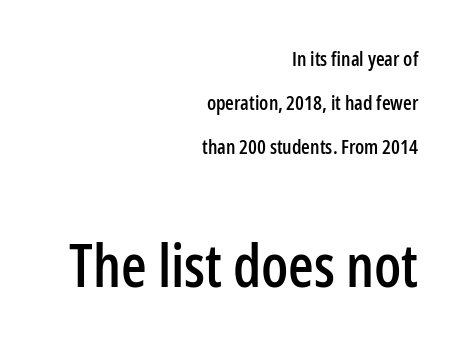
{"serif": "no", "italic": "no", "width": "condensed", "stroke_contrast": "low", "x_height": "medium", "monospaced": "no", "underline": "no", "align": "right", "line_spacing": "loose", "line_spacing_ratio": 2.2, "letter_spacing": "normal", "letter_spacing_em": 0.0, "larger_block": "second", "size_ratio": 2.95, "glyph_px": 59}
